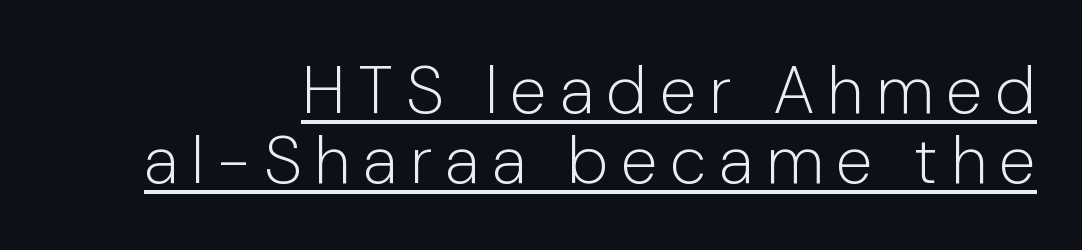
The image shows 67 px light sans-serif type, upright; set tight line spacing (1.04x), underlined; low stroke contrast and a medium x-height.
